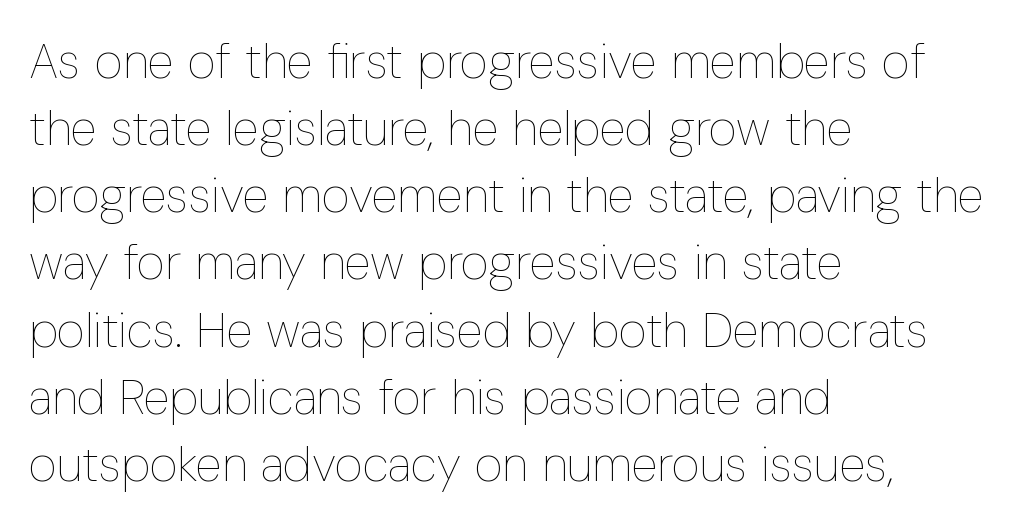
Weight class: somewhere from thin through regular. Quick note: not italic, upright. Each word holds together tightly as a unit, with standard inter-letter gaps. The foot of each line stays bare and open. The compositor pushed each line to the left boundary.
